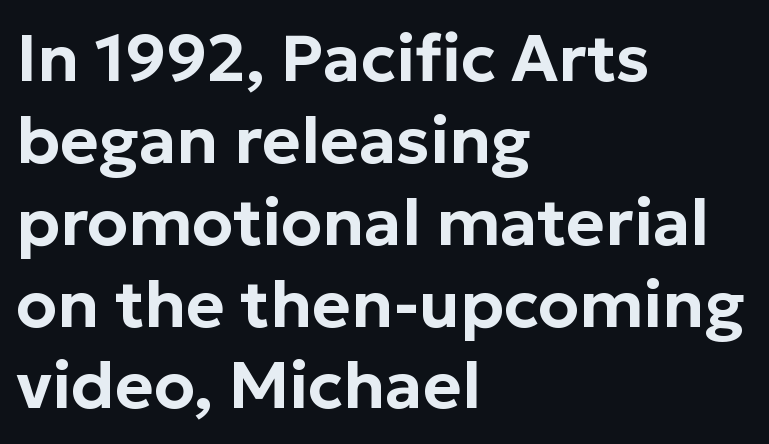
The image shows 66 px sans-serif type, upright; set left-aligned, line spacing 1.24x, normal letter spacing, not underlined; low stroke contrast and a medium x-height.
